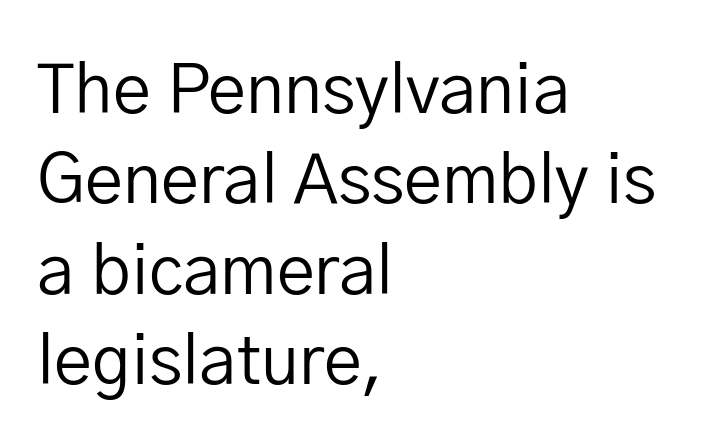
The image shows 68 px regular-weight sans-serif type, upright; set left-aligned, normal line spacing (1.33x), normal letter spacing, not underlined; low stroke contrast and a medium x-height.
